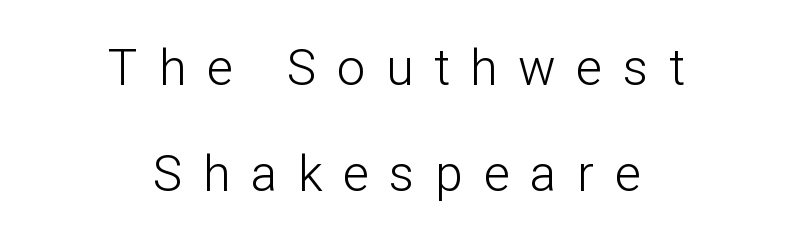
{"serif": "no", "italic": "no", "bold": "no", "weight": "light", "width": "normal", "stroke_contrast": "low", "x_height": "medium", "monospaced": "no", "underline": "no", "align": "center", "line_spacing": "loose", "line_spacing_ratio": 2.12, "letter_spacing": "wide", "letter_spacing_em": 0.41, "glyph_px": 50}
